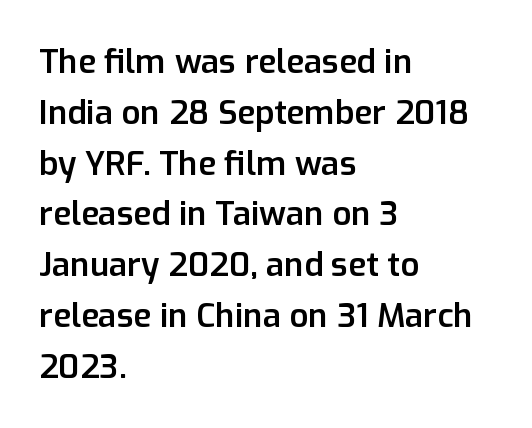
The image shows 33 px semibold sans-serif type, upright; set left-aligned, normal line spacing (1.54x), normal letter spacing, not underlined; low stroke contrast and a medium x-height.
